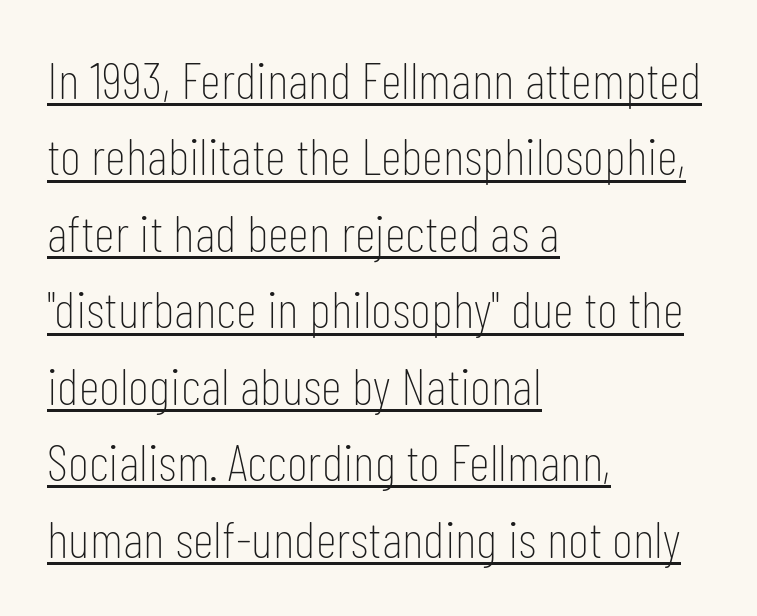
Character widths vary here, with narrow letters taking less room than wide ones. Is the letter spacing exaggerated? No — it looks like the ordinary default. This block has exactly the height ordinary leading produces. Is the stroke heavy? The answer is a plain regular-or-lighter.
